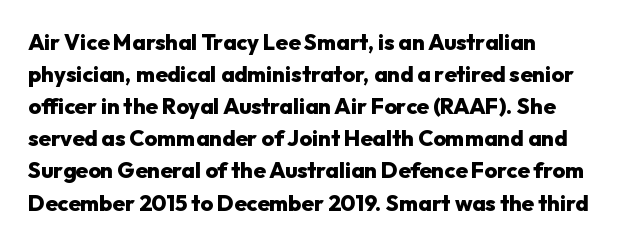
The image shows 22 px bold type, upright; set left-aligned, normal line spacing (1.46x), normal letter spacing, not underlined.
